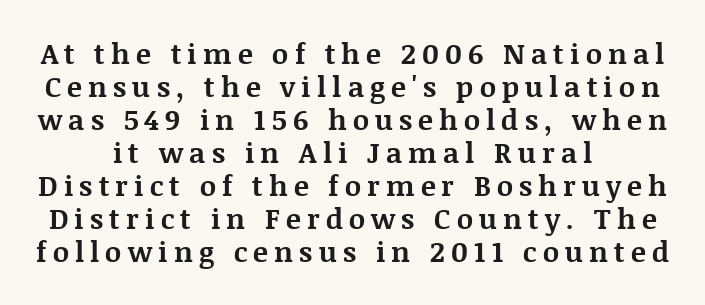
Just letters on the line, the space beneath them empty. These lines were composed using upright roman letters. Someone cranked the tracking dial way up on this one. Thick stems and heavy bowls — unmistakably bold. Varying glyph widths throughout — classic text-font behaviour. Are there feet on the stems? There are — it's a serif.
